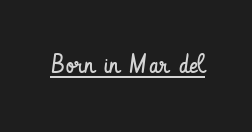
Short note: letters normally spaced. Is this a heavy cut? Hardly; it is regular or lighter. This sample uses an upright cut, with every glyph sitting square on the baseline. Is there an underline? Yes — a line sits under the letters.
